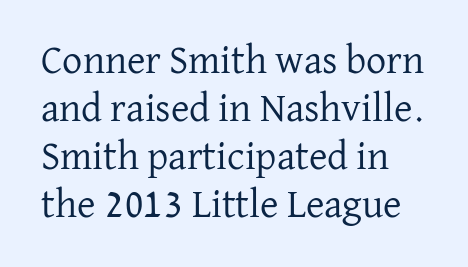
Q: Is the text bold? A: No.
Q: Is the text italic (slanted)? A: No, it is upright.
Q: Is the typeface a serif or a sans-serif typeface? A: Serif.
Q: Is the text underlined? A: No.
Q: Is the spacing between letters normal or unusually wide? A: Normal.
Q: Width (condensed, normal, or wide)? A: Normal.
Q: Stroke contrast? A: Low.
Q: x-height? A: Medium.
Q: Monospaced? A: No.
